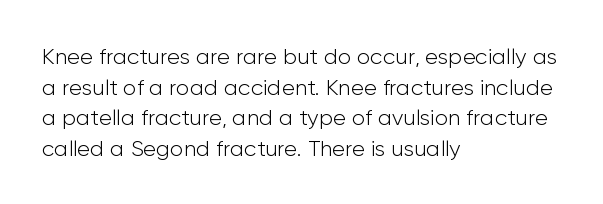
Q: Is the text bold? A: No.
Q: Is the text italic (slanted)? A: No, it is upright.
Q: Is the text underlined? A: No.
Q: How is the paragraph aligned? A: Left-aligned.
Q: Is the spacing between letters normal or unusually wide? A: Normal.
Q: Is the spacing between lines tight, normal or loose? A: Normal.
